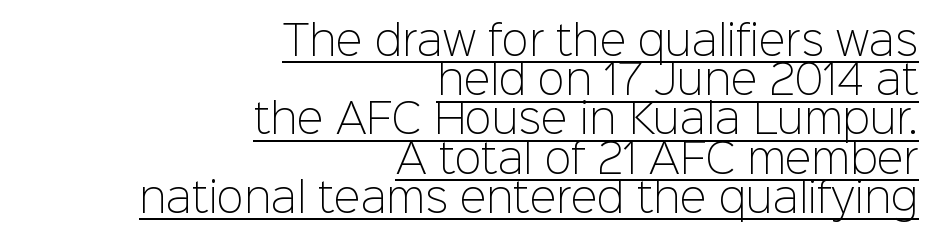
{"serif": "no", "italic": "no", "bold": "no", "weight": "light", "width": "normal", "stroke_contrast": "low", "x_height": "medium", "monospaced": "no", "underline": "yes", "align": "right", "line_spacing": "tight", "line_spacing_ratio": 0.98, "letter_spacing": "normal", "letter_spacing_em": 0.0, "glyph_px": 40}
